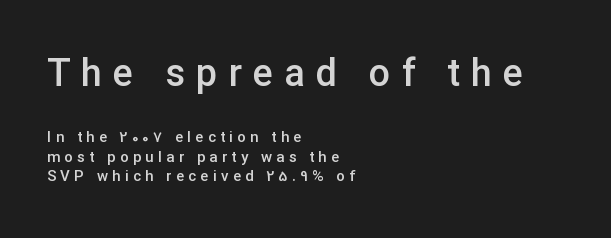
Vertically, the passage feels balanced, rows spaced as you'd expect. Weight: semibold (demi). Look at the bottom of the vertical strokes: they stop flat, with no serifs. Loose tracking; the words dissolve into strings of separated letters. Any mark beneath the type? The region is blank. Two sizes are in play, and the larger belongs to the first block.
